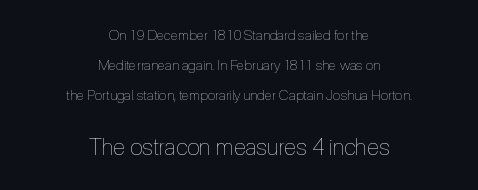
Q: Is the text bold? A: No.
Q: Is the text italic (slanted)? A: No, it is upright.
Q: Is the text underlined? A: No.
Q: How is the paragraph aligned? A: Centered.
Q: Is the spacing between letters normal or unusually wide? A: Normal.
Q: Is the spacing between lines tight, normal or loose? A: Loose.
Q: Which block of text is set in a larger size, the first (top) or the second (bottom)? A: The second (bottom) one.
